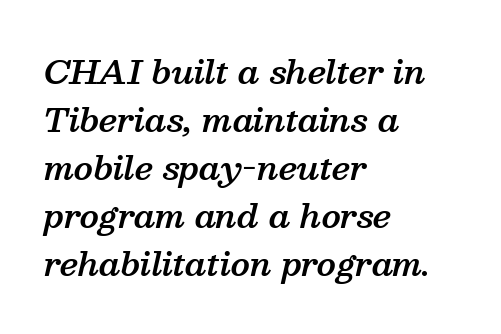
Where is the straight margin? On the left. A fair bit of extra ink — the face is semibold, not bold. This rendering features lettering with no underline. The letters are slanted; this is an italic face. The passage shown stacks its lines at a standard gap.
